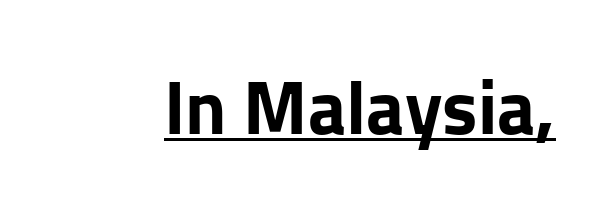
Q: Is the text bold? A: Yes.
Q: Is the text italic (slanted)? A: No, it is upright.
Q: Is the typeface a serif or a sans-serif typeface? A: Sans-serif.
Q: Is the text underlined? A: Yes.
Q: Is the spacing between letters normal or unusually wide? A: Normal.
Q: Width (condensed, normal, or wide)? A: Normal.
Q: Stroke contrast? A: Low.
Q: x-height? A: Medium.
Q: Monospaced? A: No.
